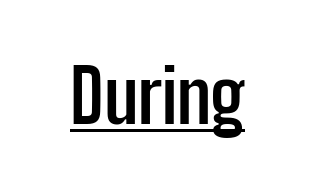
The image shows 73 px semibold, condensed sans-serif type, upright; set normal letter spacing, underlined; low stroke contrast and a medium x-height.
